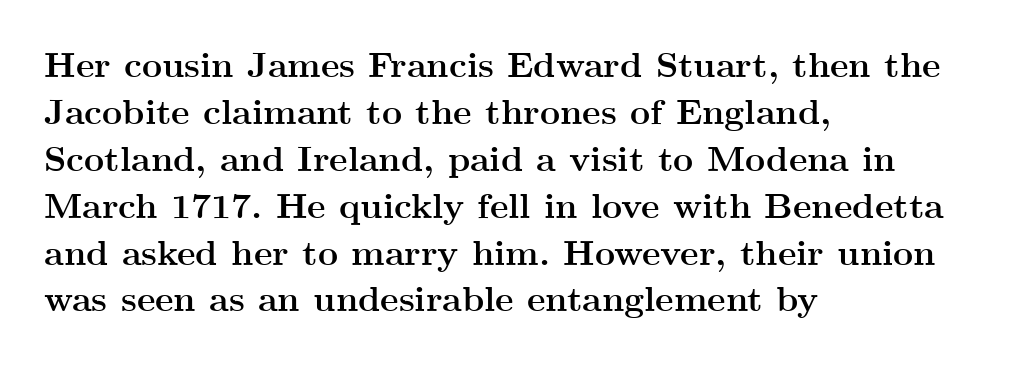
{"serif": "yes", "italic": "no", "bold": "yes", "weight": "semibold", "width": "wide", "stroke_contrast": "medium", "x_height": "small", "monospaced": "no", "underline": "no", "align": "left", "line_spacing": "normal", "line_spacing_ratio": 1.34, "letter_spacing": "normal", "letter_spacing_em": 0.0, "glyph_px": 35}
